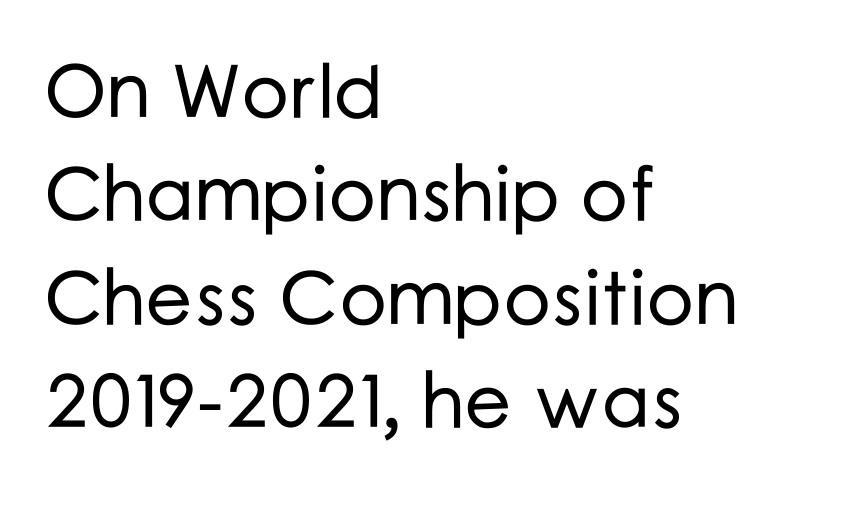
In terms of posture, this sample is upright. Any mark beneath the type? The region is blank. The font family rendered here belongs to the sans-serif group. A typesetter would call this leading conventional body-copy spacing. The rendering uses natural spacing where letterforms have individual widths.
